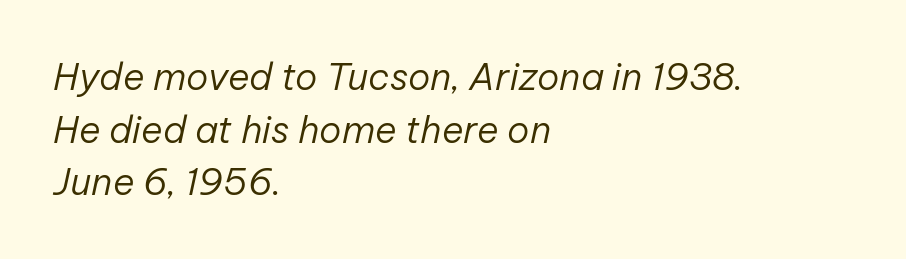
Q: Is the text bold? A: No.
Q: Is the text italic (slanted)? A: Yes, it leans right by about 12 degrees.
Q: Is the text underlined? A: No.
Q: How is the paragraph aligned? A: Left-aligned.
Q: Is the spacing between letters normal or unusually wide? A: Normal.
Q: Is the spacing between lines tight, normal or loose? A: Normal.
Q: Width (condensed, normal, or wide)? A: Normal.
Q: Stroke contrast? A: Low.
Q: x-height? A: Medium.
Q: Monospaced? A: No.
